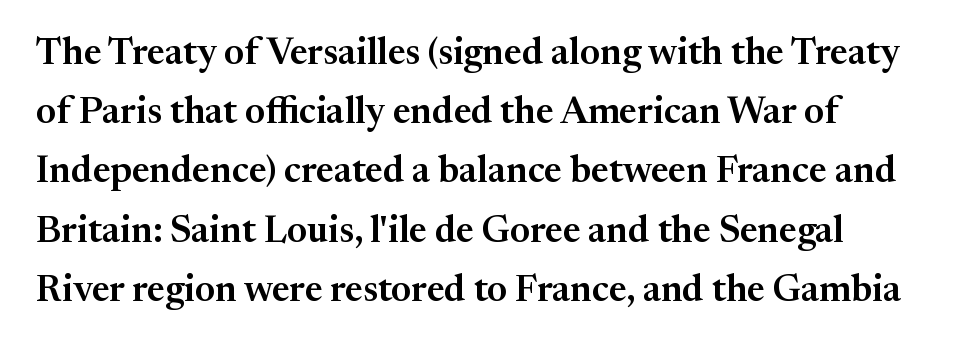
The image shows 37 px serif type, upright; set left-aligned, normal line spacing (1.6x), normal letter spacing, not underlined; medium stroke contrast and a medium x-height.
